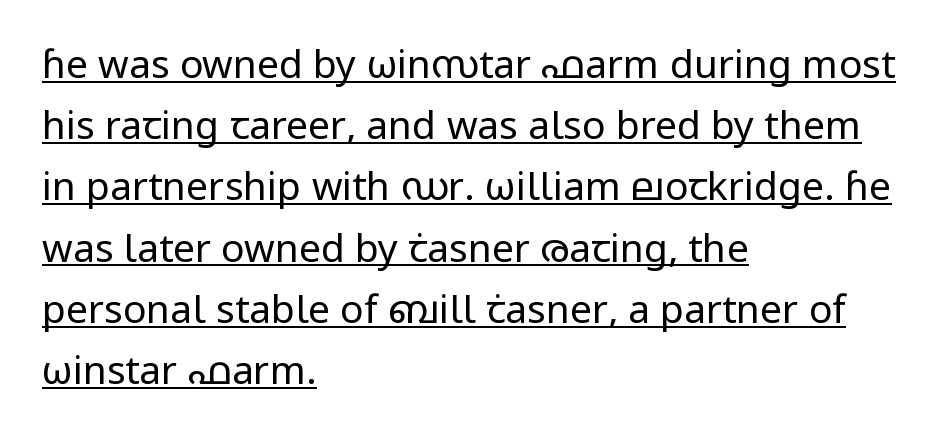
Q: Is the text bold? A: No.
Q: Is the text italic (slanted)? A: No, it is upright.
Q: Is the typeface a serif or a sans-serif typeface? A: Sans-serif.
Q: Is the text underlined? A: Yes.
Q: How is the paragraph aligned? A: Left-aligned.
Q: Is the spacing between letters normal or unusually wide? A: Normal.
Q: Is the spacing between lines tight, normal or loose? A: Normal.
Q: Width (condensed, normal, or wide)? A: Normal.
Q: Stroke contrast? A: Low.
Q: x-height? A: Medium.
Q: Monospaced? A: No.
